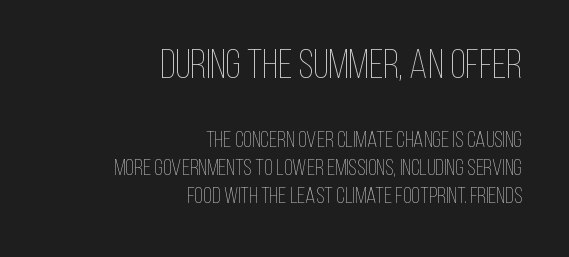
The image shows 41 px thin, condensed type, upright; set right-aligned, line spacing 1.21x, normal letter spacing, not underlined; the first (top) block is 1.78x larger; low stroke contrast and a large x-height.
